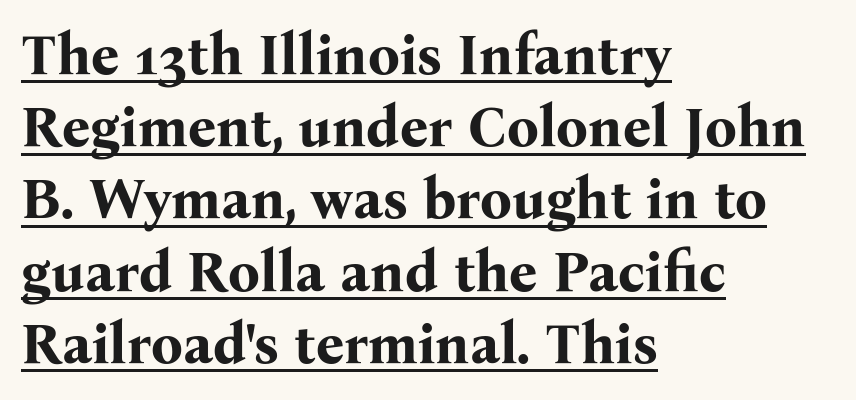
{"serif": "yes", "italic": "no", "bold": "yes", "weight": "bold", "width": "normal", "stroke_contrast": "medium", "x_height": "medium", "monospaced": "no", "underline": "yes", "align": "left", "line_spacing": "normal", "line_spacing_ratio": 1.29, "letter_spacing": "normal", "letter_spacing_em": 0.0, "glyph_px": 56}
